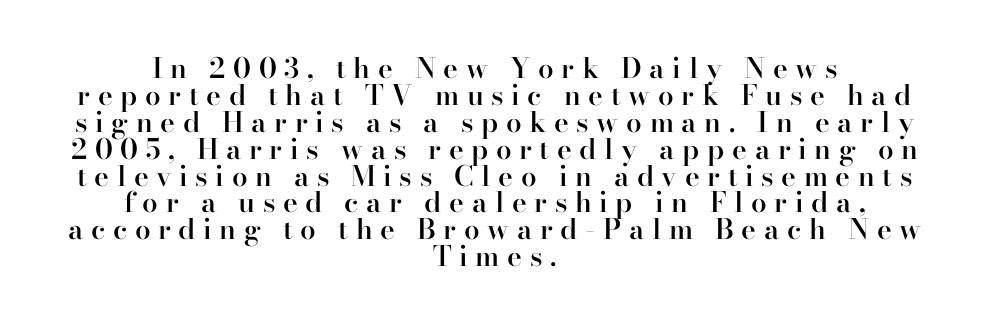
Are there feet on the stems? There are — it's a serif. Is this a fixed-width face? No — the glyphs have proportional, varying widths. Ordinary non-slanted type is in use. Weight: semibold (demi). This block would grow much taller if given ordinary leading; it's compressed now. Leftover space on each line is divided equally before and after the words.
